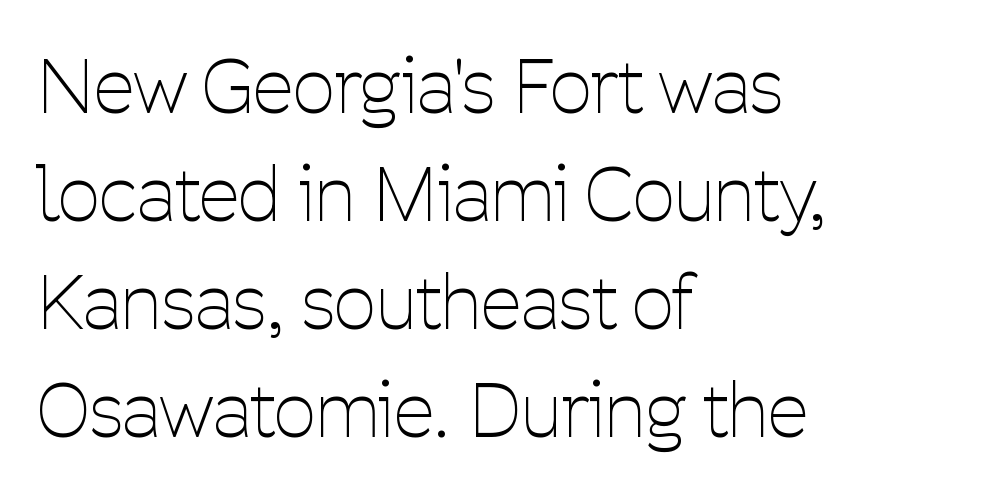
The image shows 74 px thin, condensed sans-serif type, upright; set left-aligned, normal line spacing (1.46x), normal letter spacing, not underlined; low stroke contrast and a medium x-height.
